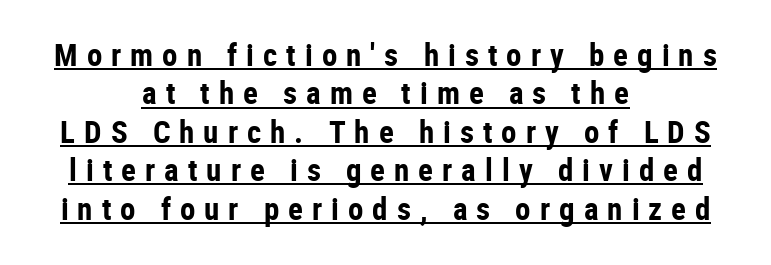
Nothing sits at the stroke ends, so this counts as sans-serif. The rendering uses natural spacing where letterforms have individual widths. These characters rest on top of a visible drawn line. Horizontally, the lines are justified to the midpoint only.
